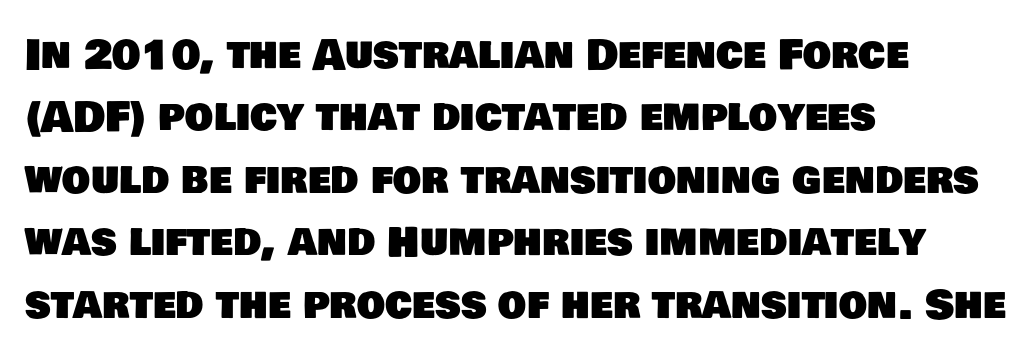
The image shows 40 px sans-serif type; set left-aligned, normal line spacing (1.56x), normal letter spacing, not underlined; low stroke contrast and a large x-height.
